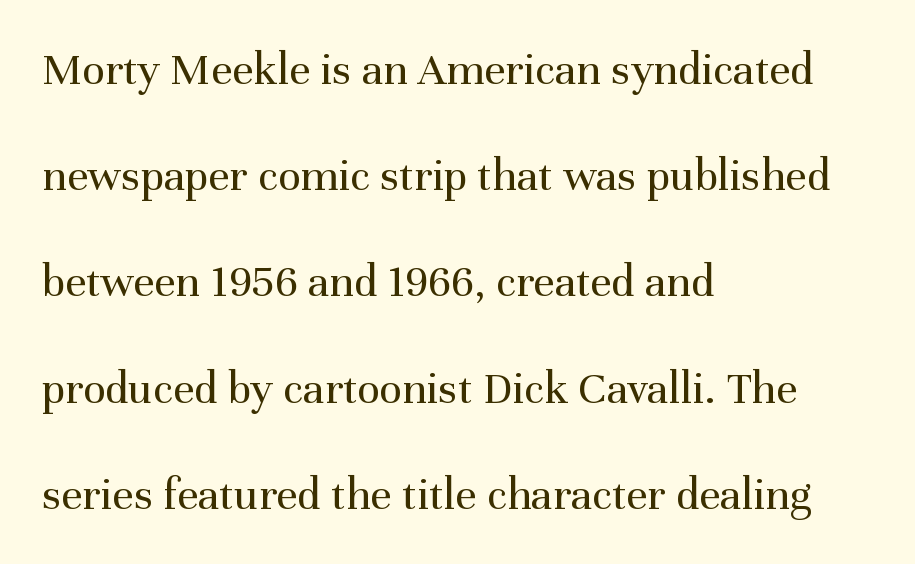
Compared with typical paragraphs, the rows here are farther apart. The zone under the glyphs is completely vacant. Is this a fixed-width face? No — the glyphs have proportional, varying widths. It's the straight-up-and-down kind of type.
